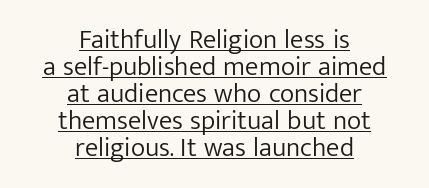
Q: Is the text bold? A: No.
Q: Is the text italic (slanted)? A: No, it is upright.
Q: Is the text underlined? A: Yes.
Q: How is the paragraph aligned? A: Centered.
Q: Is the spacing between letters normal or unusually wide? A: Normal.
Q: Is the spacing between lines tight, normal or loose? A: Tight.
